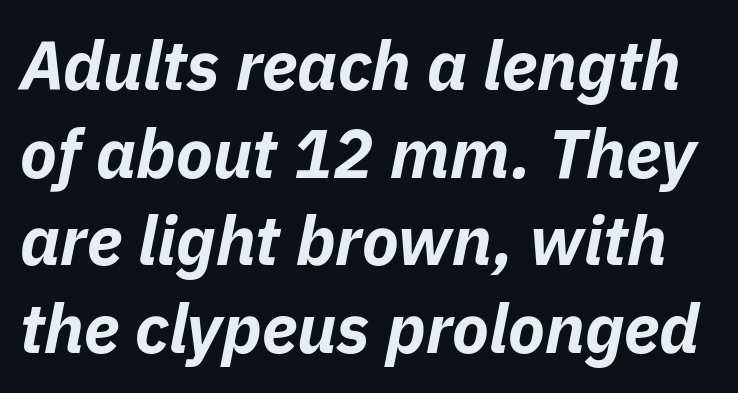
The vertical gap from one line to the next is medium. Looking at the ascenders, they clearly lean. Students, note that the glyphs here touch the page at normal intervals. Note the varied advance widths — an 'i' is clearly narrower than an 'm'. As a designer I'd log this as weight 700, bold. Glance below the letters and you will spot only blank space.
